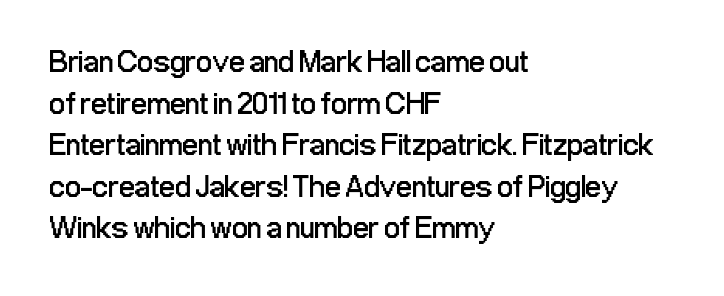
Only glyphs here, with clear space below each row. Nope, no serifs anywhere on these letters. Look at the tracking — it's just the regular setting, nothing added. The rendering uses a moderate line-height, typical for paragraphs.
